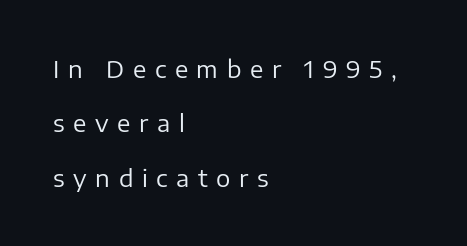
Compared with a typical body face, this is equally light or lighter still. Students, note that the glyphs here are deliberately spaced far apart. In CSS terms this would be text-align: left. The line-height multiplier appears high, well above default. Lines of text with bare space underneath.
